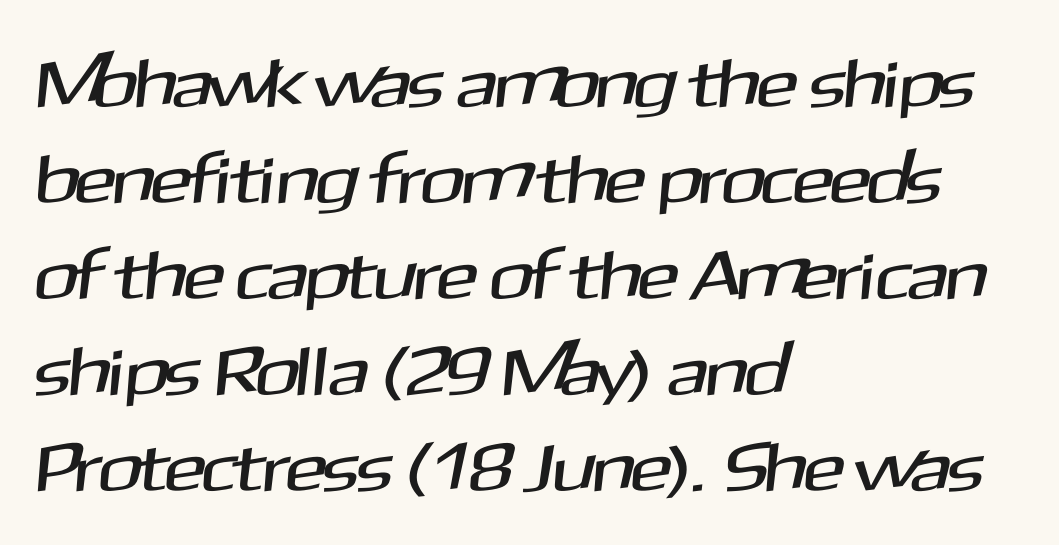
Q: Is the typeface a serif or a sans-serif typeface? A: Sans-serif.
Q: Is the text underlined? A: No.
Q: How is the paragraph aligned? A: Left-aligned.
Q: Is the spacing between letters normal or unusually wide? A: Normal.
Q: Is the spacing between lines tight, normal or loose? A: Normal.
Q: Width (condensed, normal, or wide)? A: Normal.
Q: Stroke contrast? A: Medium.
Q: x-height? A: Medium.
Q: Monospaced? A: No.
